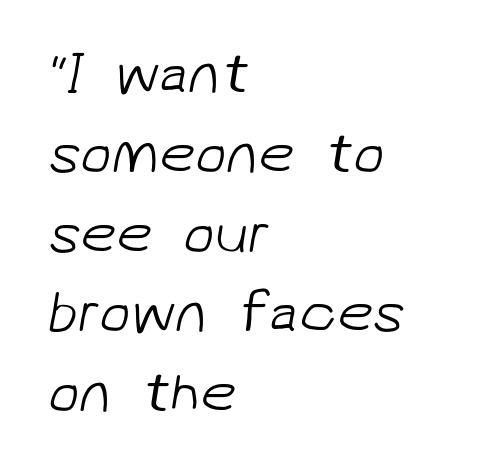
The horizontal fit of the characters is conventional and even. The typesetting does not lean heavy: it is not bold. If you measured baseline to baseline, you'd find a middling distance. The strip under each line holds only bare page. This is sans-serif lettering, the kind often seen on screens and signage. The paragraph shown leans on its left margin.
